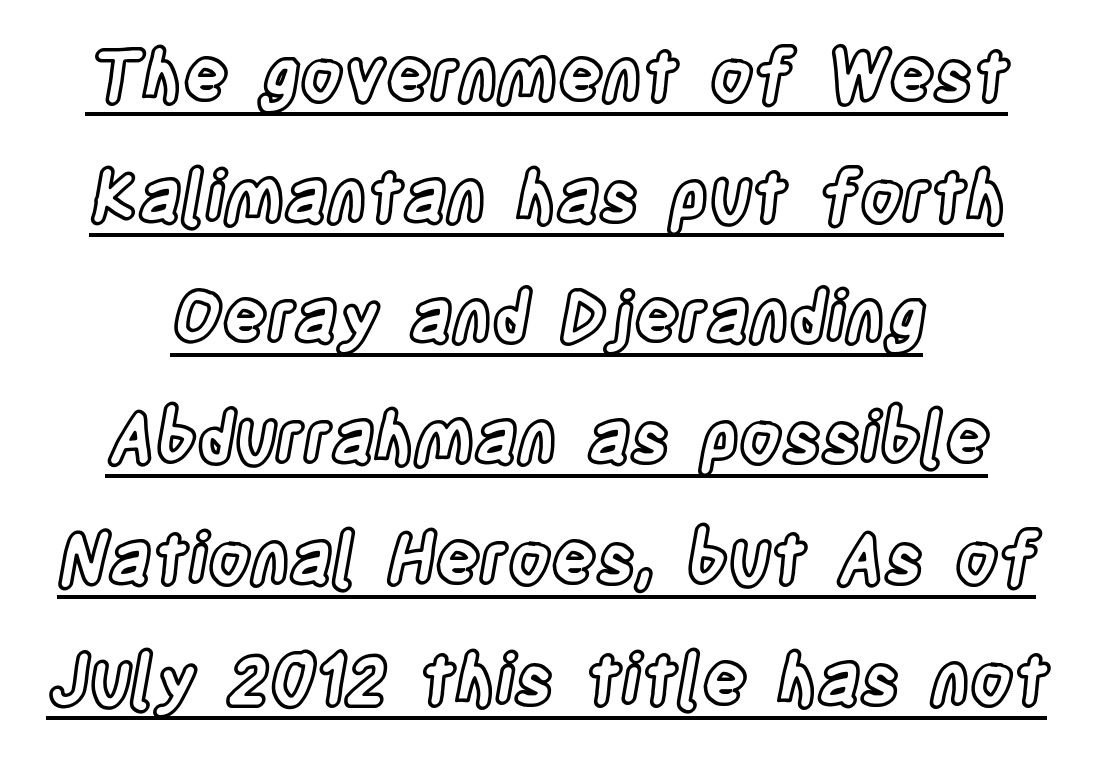
The face used here is proportionally spaced, like ordinary book or web type. The specimen includes a rule beneath the text block's lines. Is the letter spacing exaggerated? No — it looks like the ordinary default.
